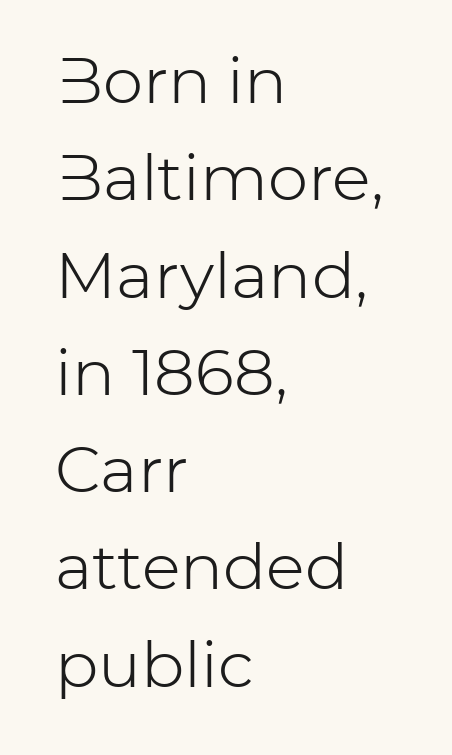
Q: Is the text bold? A: No.
Q: Is the text italic (slanted)? A: No, it is upright.
Q: Is the typeface a serif or a sans-serif typeface? A: Sans-serif.
Q: Is the text underlined? A: No.
Q: How is the paragraph aligned? A: Left-aligned.
Q: Is the spacing between letters normal or unusually wide? A: Normal.
Q: Is the spacing between lines tight, normal or loose? A: Normal.
Q: Width (condensed, normal, or wide)? A: Normal.
Q: Stroke contrast? A: Low.
Q: x-height? A: Medium.
Q: Monospaced? A: No.
